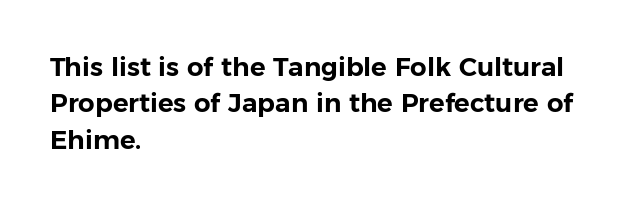
The image shows 26 px text type, upright; set left-aligned, normal line spacing (1.4x), normal letter spacing, not underlined.
